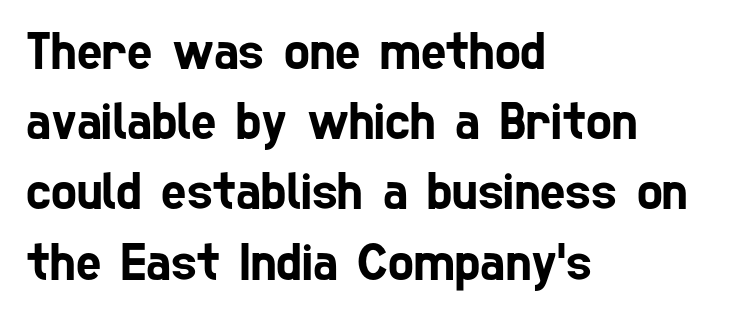
The image shows 54 px condensed sans-serif type; set left-aligned, normal line spacing (1.3x), normal letter spacing, not underlined; low stroke contrast and a medium x-height.
